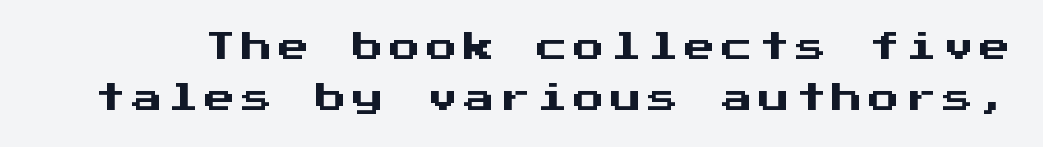
The image shows 31 px sans-serif type, upright, monospaced; set normal line spacing (1.66x), not underlined; medium stroke contrast and a medium x-height.
